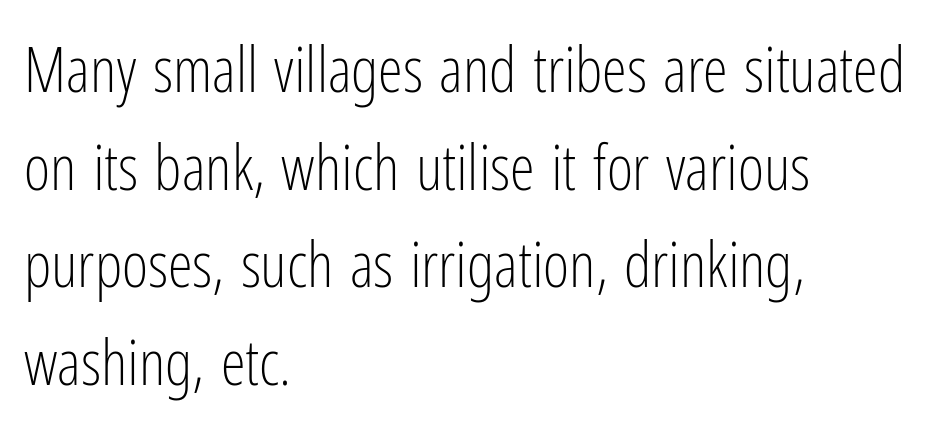
The image shows 63 px light, condensed sans-serif type, upright; set left-aligned, normal line spacing (1.55x), normal letter spacing, not underlined; low stroke contrast and a medium x-height.
